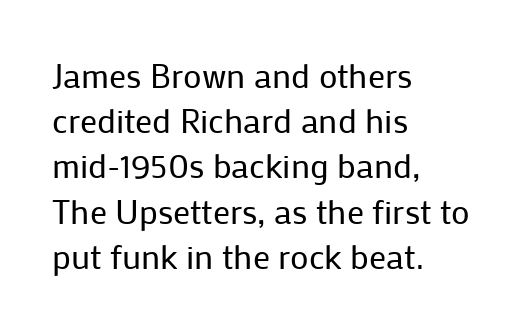
{"serif": "no", "italic": "no", "bold": "no", "weight": "regular", "width": "normal", "stroke_contrast": "low", "x_height": "medium", "monospaced": "no", "underline": "no", "align": "left", "line_spacing": "normal", "line_spacing_ratio": 1.33, "letter_spacing": "normal", "letter_spacing_em": 0.0, "glyph_px": 34}
